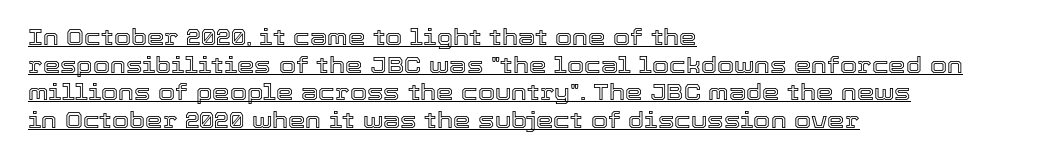
The image shows 22 px text type, upright; set left-aligned, normal line spacing (1.26x), normal letter spacing, underlined.
